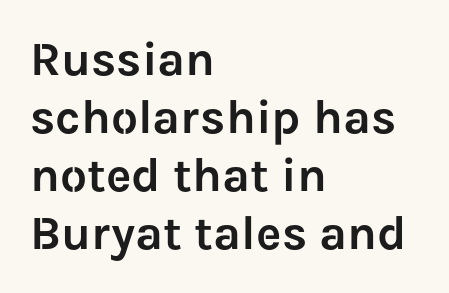
Ordinary non-slanted type is in use. Letterform terminals end flat and unadorned throughout the passage. The passage shown is typed in a proportional face where columns would drift. Here the glyphs are tracked normally, forming tight word shapes. Only glyphs here, with clear space below each row.
